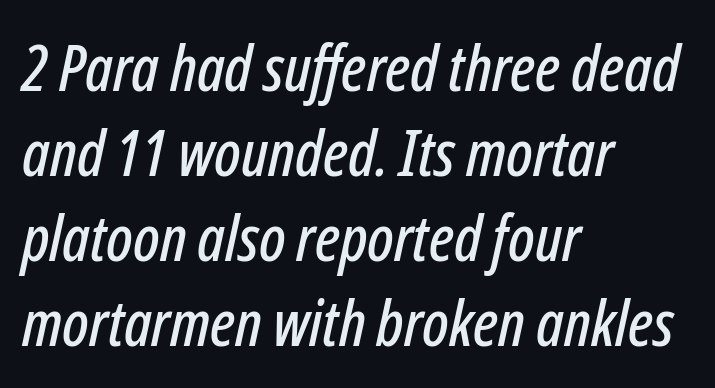
{"italic": "yes", "lean": "right", "slant_degrees": 12, "width": "condensed", "stroke_contrast": "low", "x_height": "medium", "monospaced": "no", "underline": "no", "align": "left", "line_spacing": "normal", "line_spacing_ratio": 1.33, "letter_spacing": "normal", "letter_spacing_em": 0.0, "glyph_px": 64}
